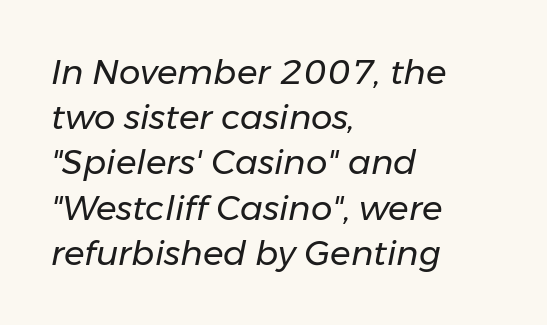
{"italic": "yes", "lean": "right", "slant_degrees": 11, "bold": "no", "weight": "regular", "width": "normal", "stroke_contrast": "low", "x_height": "medium", "monospaced": "no", "underline": "no", "align": "left", "line_spacing": "normal", "line_spacing_ratio": 1.33, "letter_spacing": "normal", "letter_spacing_em": 0.0, "glyph_px": 34}
